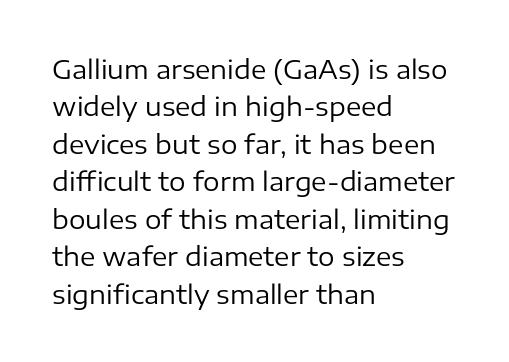
{"italic": "no", "bold": "no", "underline": "no", "align": "left", "line_spacing": "normal", "line_spacing_ratio": 1.44, "letter_spacing": "normal", "letter_spacing_em": 0.0, "glyph_px": 26}
